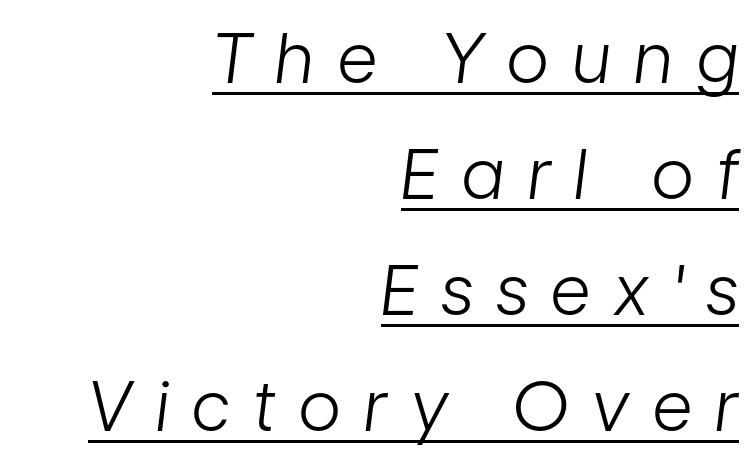
Q: Is the text bold? A: No.
Q: Is the text italic (slanted)? A: Yes, it leans right by about 7 degrees.
Q: Is the text underlined? A: Yes.
Q: How is the paragraph aligned? A: Right-aligned.
Q: Is the spacing between letters normal or unusually wide? A: Unusually wide.
Q: Is the spacing between lines tight, normal or loose? A: Normal.
Q: Width (condensed, normal, or wide)? A: Condensed.
Q: Stroke contrast? A: Low.
Q: x-height? A: Medium.
Q: Monospaced? A: No.
